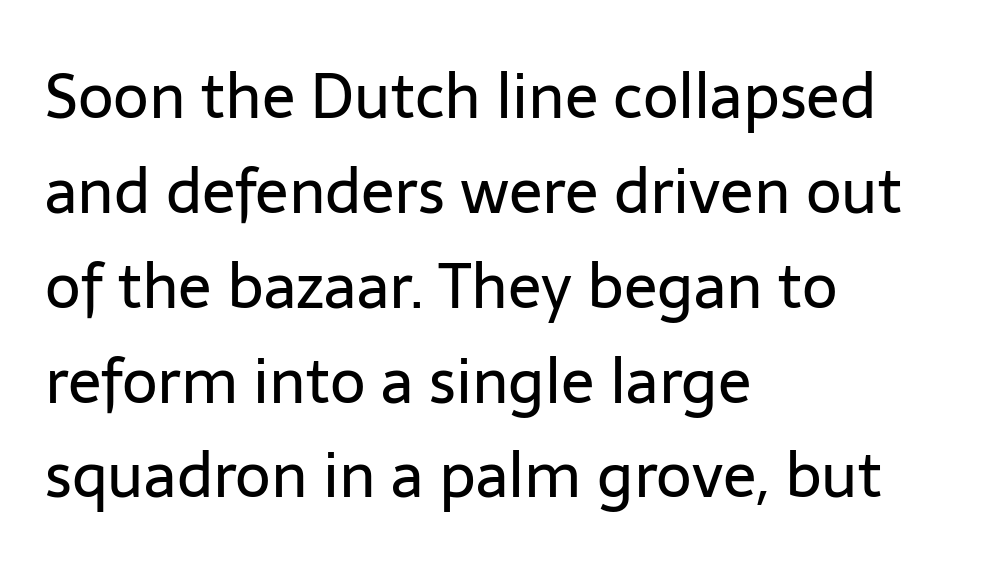
{"serif": "no", "italic": "no", "bold": "no", "weight": "regular", "width": "normal", "stroke_contrast": "low", "x_height": "medium", "monospaced": "no", "underline": "no", "align": "left", "line_spacing": "normal", "line_spacing_ratio": 1.53, "letter_spacing": "normal", "letter_spacing_em": 0.0, "glyph_px": 62}
